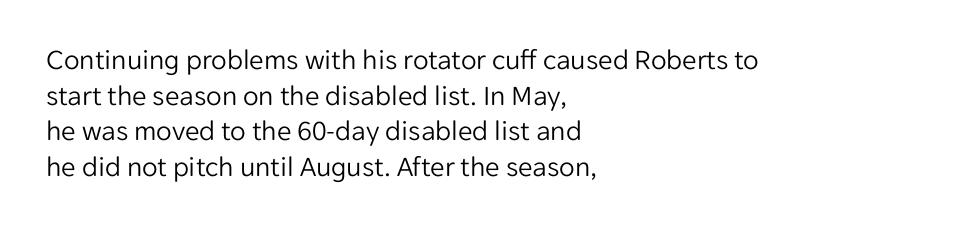
{"serif": "no", "italic": "no", "bold": "no", "weight": "light", "width": "normal", "stroke_contrast": "low", "x_height": "medium", "monospaced": "no", "underline": "no", "align": "left", "line_spacing_ratio": 1.23, "letter_spacing": "normal", "letter_spacing_em": 0.0, "glyph_px": 29}
